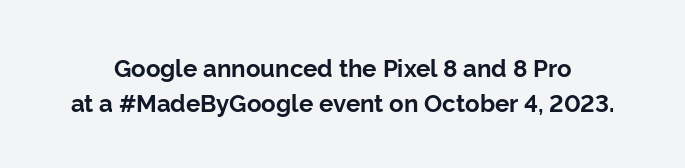
{"italic": "no", "bold": "yes", "underline": "no", "line_spacing": "normal", "line_spacing_ratio": 1.46, "letter_spacing": "normal", "letter_spacing_em": 0.0, "glyph_px": 24}
